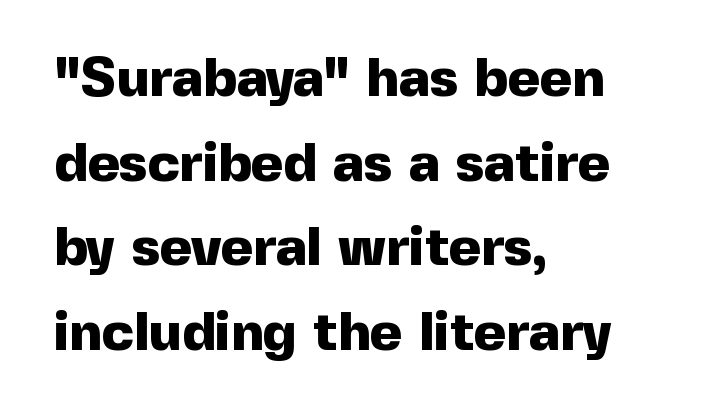
The image shows 55 px heavy sans-serif type, upright; set left-aligned, normal line spacing (1.54x), normal letter spacing, not underlined; a medium x-height.
